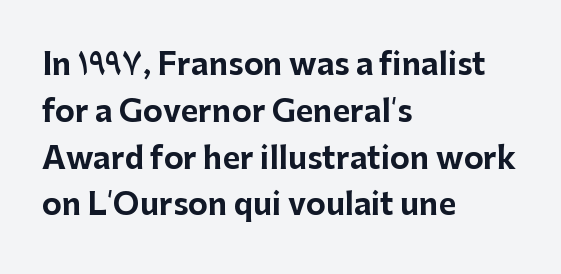
The image shows 30 px bold sans-serif type, upright; set left-aligned, normal line spacing (1.56x), normal letter spacing, not underlined; low stroke contrast and a medium x-height.
